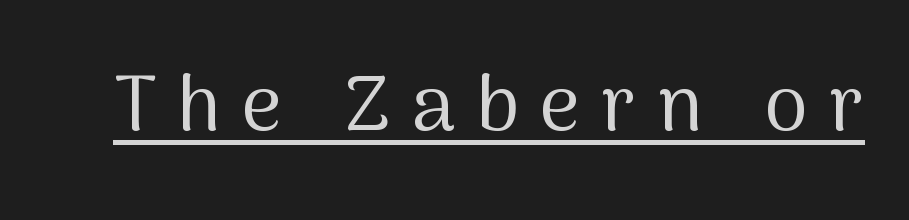
The image shows 79 px regular-weight sans-serif type, upright; set unusually wide letter spacing (+0.27 em), underlined; medium stroke contrast and a medium x-height.
